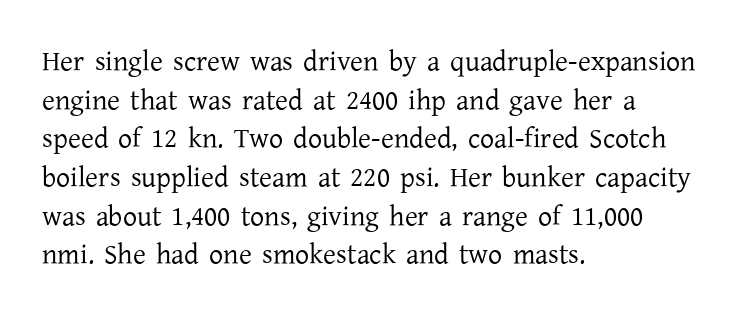
{"serif": "yes", "italic": "no", "bold": "no", "weight": "regular", "width": "normal", "stroke_contrast": "low", "x_height": "medium", "monospaced": "no", "underline": "no", "align": "left", "line_spacing": "normal", "line_spacing_ratio": 1.38, "letter_spacing": "normal", "letter_spacing_em": 0.0, "glyph_px": 28}
